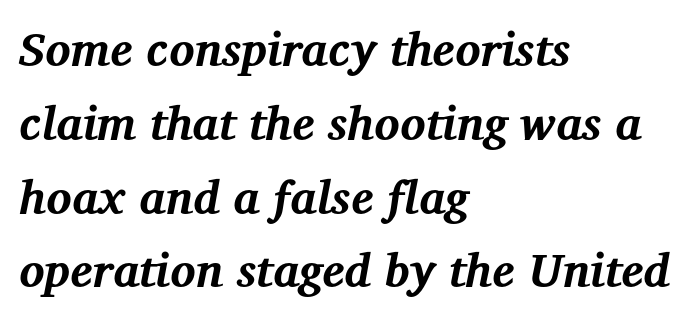
The image shows 47 px bold serif type, italic (leaning right); set left-aligned, normal line spacing (1.57x), normal letter spacing, not underlined; medium stroke contrast and a medium x-height.
